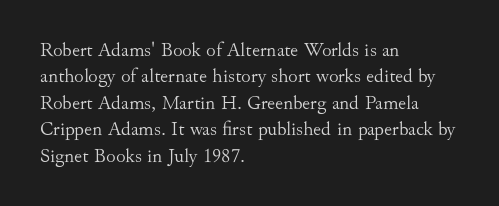
The image shows 20 px text type, upright; set left-aligned, normal line spacing (1.32x), normal letter spacing, not underlined.
